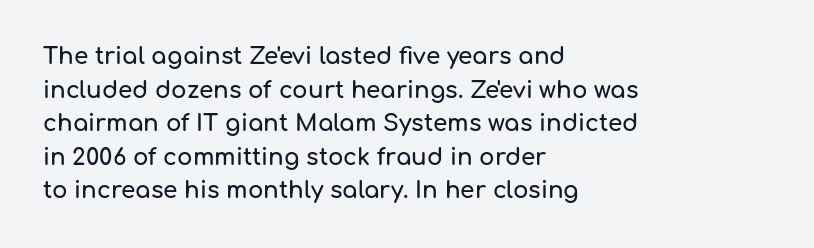
Q: Is the text italic (slanted)? A: No, it is upright.
Q: Is the text underlined? A: No.
Q: How is the paragraph aligned? A: Left-aligned.
Q: Is the spacing between letters normal or unusually wide? A: Normal.
Q: Is the spacing between lines tight, normal or loose? A: Normal.
